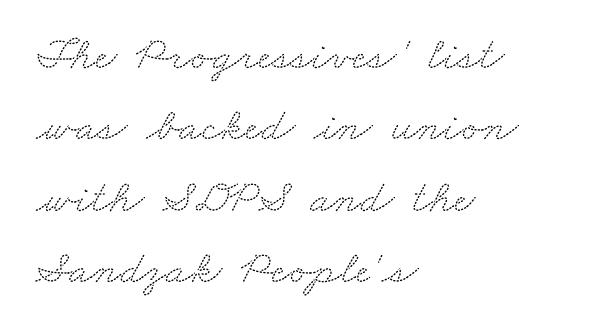
Students, note that the glyphs here touch the page at normal intervals. Is the block centered? No — it sits flush against the left margin. The letters carry serifs — small finishing strokes at the ends of their stems. Note the varied advance widths — an 'i' is clearly narrower than an 'm'.
